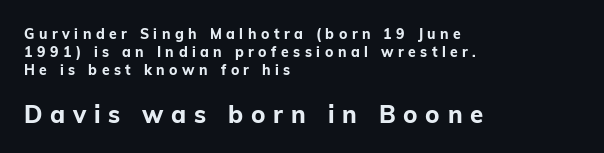
Q: Is the text bold? A: Yes.
Q: Is the text italic (slanted)? A: No, it is upright.
Q: Is the text underlined? A: No.
Q: How is the paragraph aligned? A: Left-aligned.
Q: Is the spacing between letters normal or unusually wide? A: Unusually wide.
Q: Is the spacing between lines tight, normal or loose? A: Normal.
Q: Which block of text is set in a larger size, the first (top) or the second (bottom)? A: The second (bottom) one.
